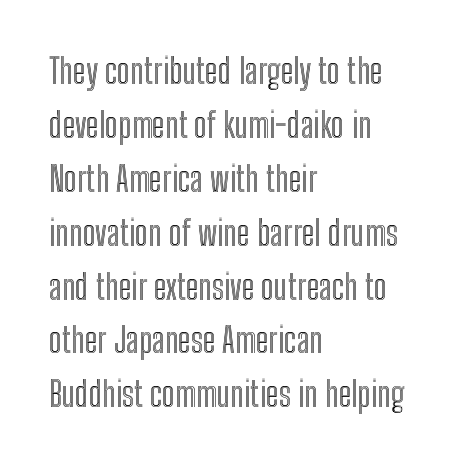
{"italic": "no", "width": "condensed", "x_height": "medium", "monospaced": "no", "underline": "no", "align": "left", "line_spacing": "normal", "line_spacing_ratio": 1.54, "letter_spacing": "normal", "letter_spacing_em": 0.0, "glyph_px": 35}
